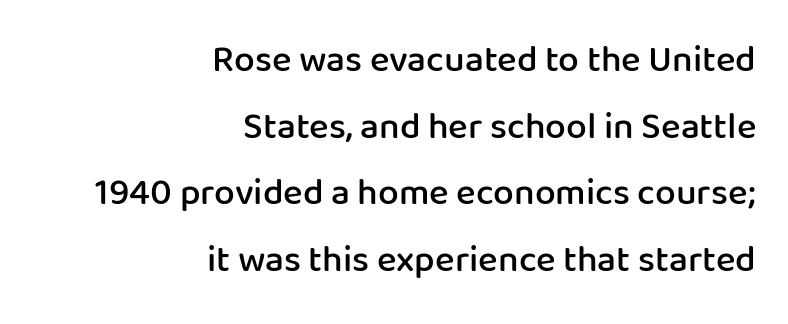
The image shows 37 px semibold sans-serif type, upright; set right-aligned, line spacing 1.8x, normal letter spacing, not underlined; low stroke contrast and a medium x-height.
